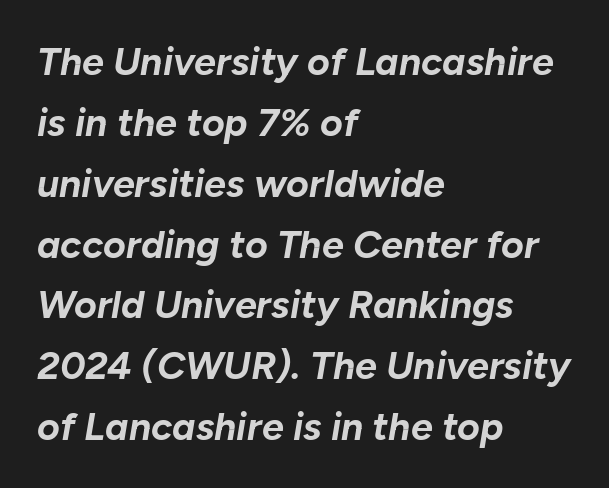
Q: Is the text bold? A: Yes.
Q: Is the text italic (slanted)? A: Yes, it leans right by about 10 degrees.
Q: Is the text underlined? A: No.
Q: How is the paragraph aligned? A: Left-aligned.
Q: Is the spacing between letters normal or unusually wide? A: Normal.
Q: Is the spacing between lines tight, normal or loose? A: Normal.
Q: Width (condensed, normal, or wide)? A: Normal.
Q: Stroke contrast? A: Low.
Q: x-height? A: Medium.
Q: Monospaced? A: No.
